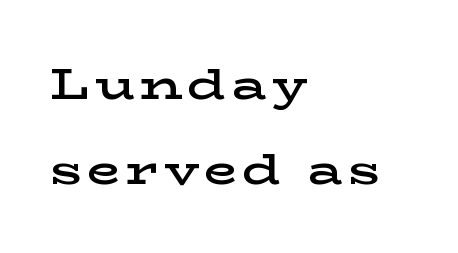
The image shows 43 px semibold, wide serif type, upright; set left-aligned, loose line spacing (1.97x), not underlined; low stroke contrast and a medium x-height.
